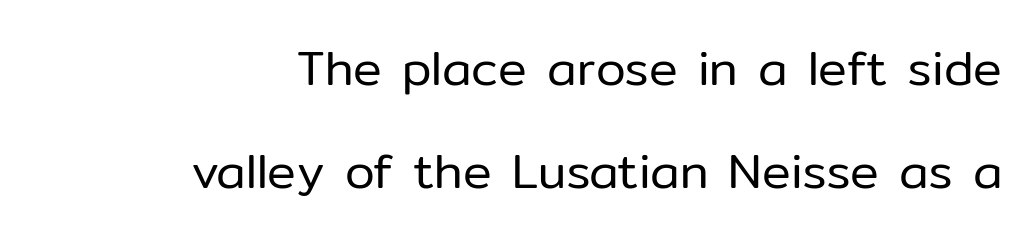
{"serif": "no", "italic": "no", "bold": "no", "weight": "regular", "width": "normal", "stroke_contrast": "low", "x_height": "medium", "monospaced": "no", "underline": "no", "align": "right", "line_spacing": "loose", "line_spacing_ratio": 2.14, "letter_spacing": "normal", "letter_spacing_em": 0.0, "glyph_px": 48}
